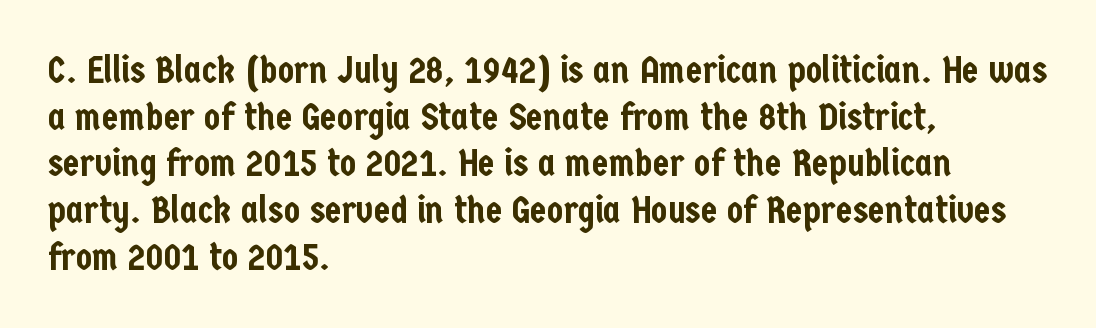
{"serif": "no", "italic": "no", "width": "condensed", "stroke_contrast": "low", "x_height": "medium", "monospaced": "no", "underline": "no", "align": "left", "line_spacing_ratio": 1.23, "letter_spacing": "normal", "letter_spacing_em": 0.0, "glyph_px": 38}
